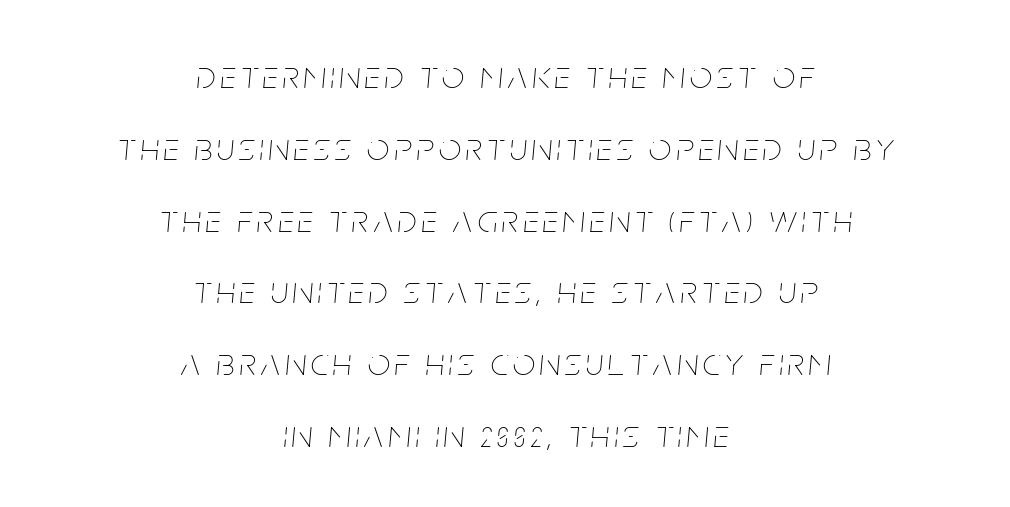
The image shows 39 px thin, condensed type, italic (leaning right); set centered, line spacing 1.84x, not underlined; low stroke contrast and a large x-height.
